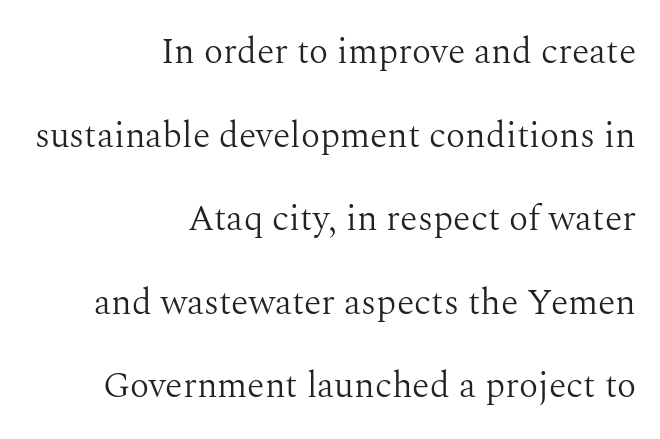
Clear beneath every line of the passage. These lines were composed using upright roman letters. Each letter's strokes conclude with small projecting serifs. Right-aligned paragraph, ragged on the left.
